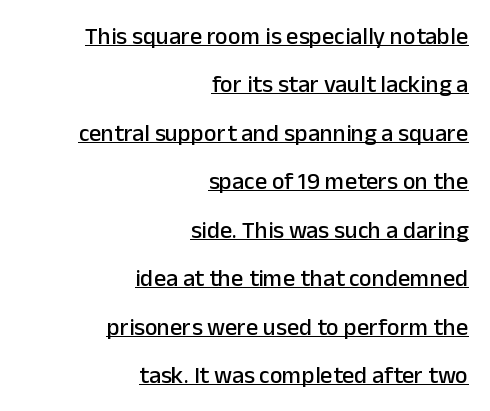
Q: Is the text italic (slanted)? A: No, it is upright.
Q: Is the text underlined? A: Yes.
Q: How is the paragraph aligned? A: Right-aligned.
Q: Is the spacing between letters normal or unusually wide? A: Normal.
Q: Is the spacing between lines tight, normal or loose? A: Loose.
